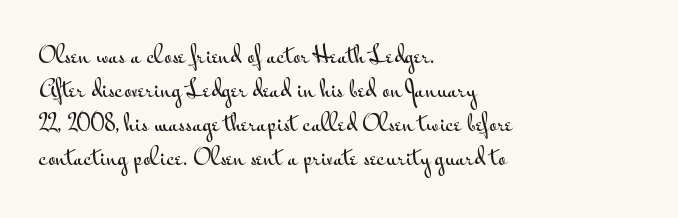
Q: Is the text underlined? A: No.
Q: How is the paragraph aligned? A: Left-aligned.
Q: Is the spacing between letters normal or unusually wide? A: Normal.
Q: Is the spacing between lines tight, normal or loose? A: Normal.
